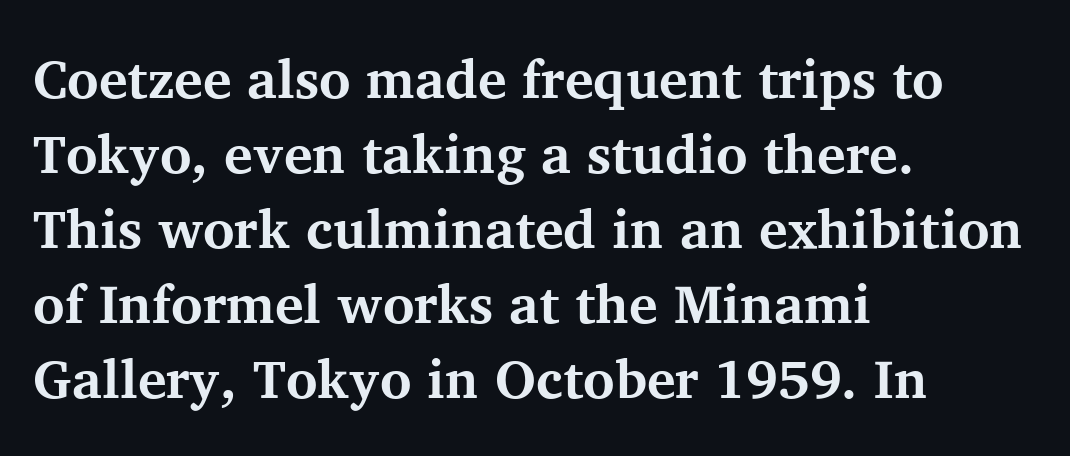
The image shows 54 px bold serif type, upright; set left-aligned, normal line spacing (1.39x), normal letter spacing, not underlined; medium stroke contrast and a medium x-height.
